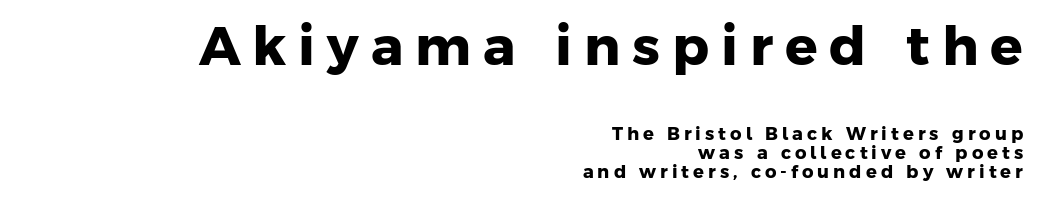
{"serif": "no", "bold": "yes", "weight": "heavy", "width": "normal", "stroke_contrast": "low", "x_height": "medium", "monospaced": "no", "underline": "no", "align": "right", "line_spacing": "tight", "line_spacing_ratio": 1.08, "letter_spacing": "wide", "letter_spacing_em": 0.22, "larger_block": "first", "size_ratio": 3.0, "glyph_px": 54}
